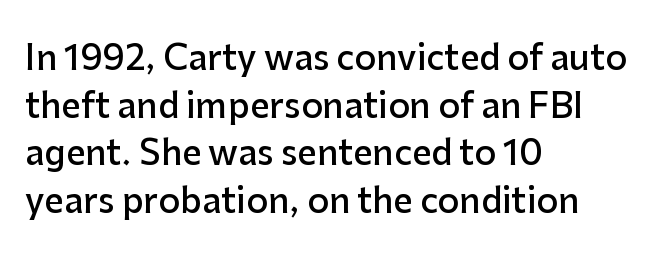
{"serif": "no", "italic": "no", "bold": "semi", "weight": "semibold", "width": "normal", "stroke_contrast": "low", "x_height": "medium", "monospaced": "no", "underline": "no", "align": "left", "line_spacing": "normal", "line_spacing_ratio": 1.4, "letter_spacing": "normal", "letter_spacing_em": 0.0, "glyph_px": 34}
